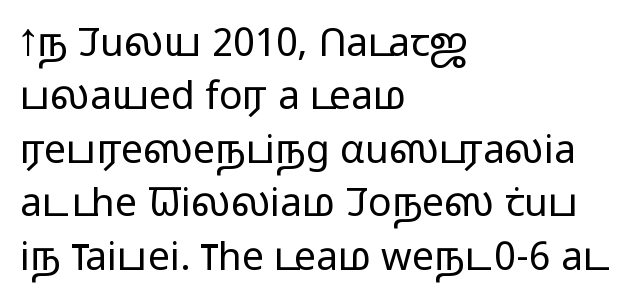
Q: Is the text bold? A: No.
Q: Is the text italic (slanted)? A: No, it is upright.
Q: Is the typeface a serif or a sans-serif typeface? A: Sans-serif.
Q: Is the text underlined? A: No.
Q: How is the paragraph aligned? A: Left-aligned.
Q: Is the spacing between letters normal or unusually wide? A: Normal.
Q: Is the spacing between lines tight, normal or loose? A: Normal.
Q: Width (condensed, normal, or wide)? A: Wide.
Q: Stroke contrast? A: Low.
Q: x-height? A: Medium.
Q: Monospaced? A: No.
